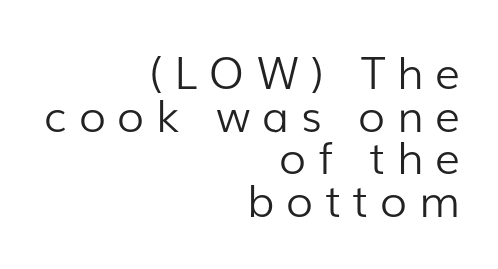
Q: Is the text bold? A: No.
Q: Is the text italic (slanted)? A: No, it is upright.
Q: Is the typeface a serif or a sans-serif typeface? A: Sans-serif.
Q: Is the text underlined? A: No.
Q: How is the paragraph aligned? A: Right-aligned.
Q: Is the spacing between letters normal or unusually wide? A: Unusually wide.
Q: Is the spacing between lines tight, normal or loose? A: Tight.
Q: Width (condensed, normal, or wide)? A: Normal.
Q: Stroke contrast? A: Low.
Q: x-height? A: Medium.
Q: Monospaced? A: No.
